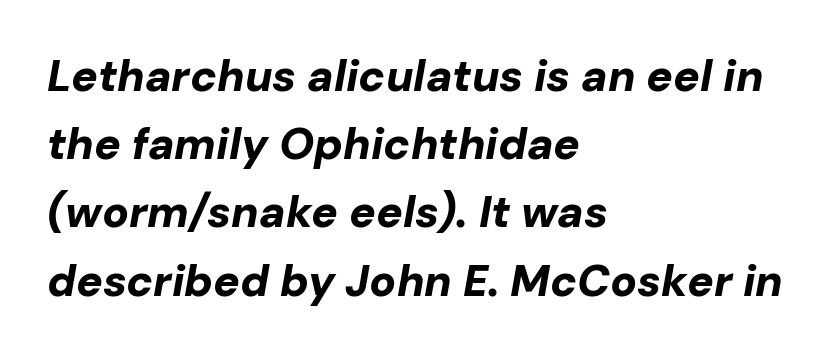
{"italic": "yes", "lean": "right", "slant_degrees": 10, "bold": "yes", "weight": "bold", "width": "normal", "stroke_contrast": "low", "x_height": "medium", "monospaced": "no", "underline": "no", "align": "left", "line_spacing": "normal", "line_spacing_ratio": 1.55, "letter_spacing": "normal", "letter_spacing_em": 0.0, "glyph_px": 44}
